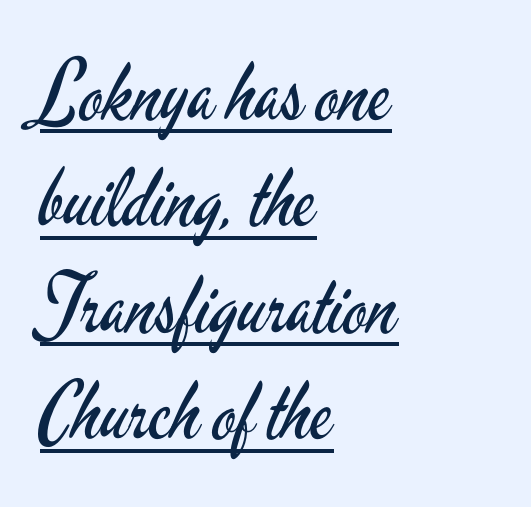
The image shows 80 px regular-weight, condensed sans-serif type; set left-aligned, normal line spacing (1.33x), normal letter spacing, underlined; low stroke contrast and a small x-height.
